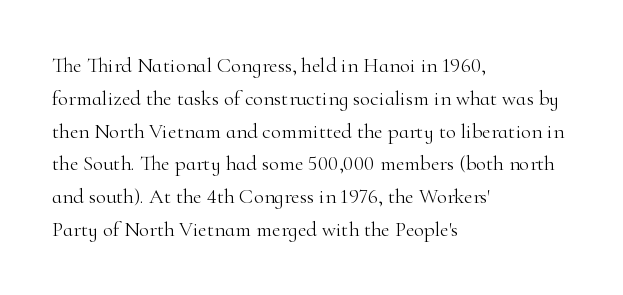
The image shows 21 px text type, upright; set left-aligned, normal line spacing (1.56x), normal letter spacing, not underlined.
